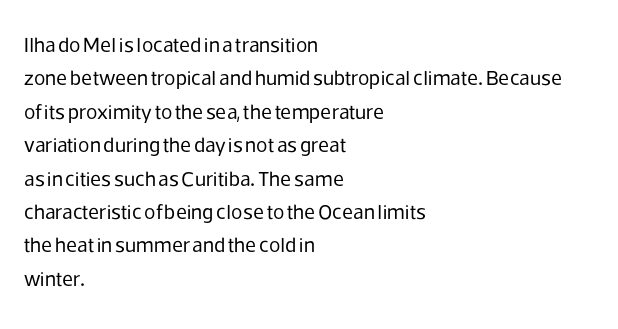
Q: Is the text bold? A: No.
Q: Is the text italic (slanted)? A: No, it is upright.
Q: Is the text underlined? A: No.
Q: How is the paragraph aligned? A: Left-aligned.
Q: Is the spacing between letters normal or unusually wide? A: Normal.
Q: Is the spacing between lines tight, normal or loose? A: Normal.
